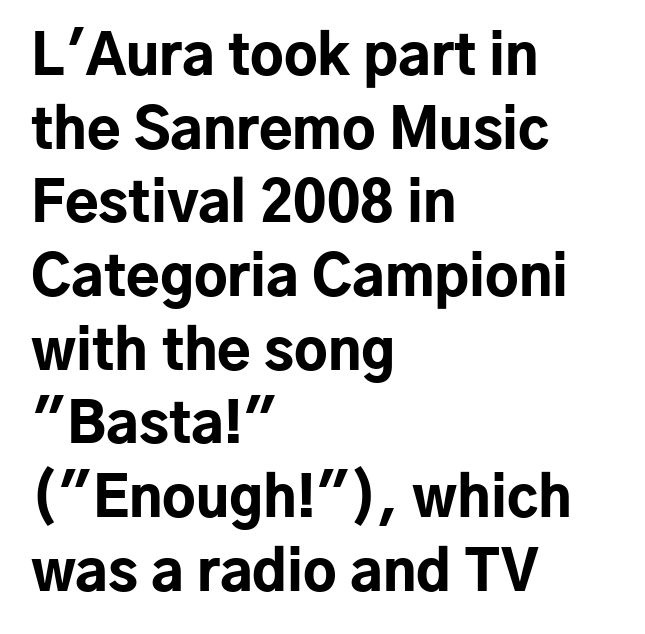
The image shows 55 px bold sans-serif type, upright; set left-aligned, normal line spacing (1.34x), normal letter spacing, not underlined; low stroke contrast and a medium x-height.
